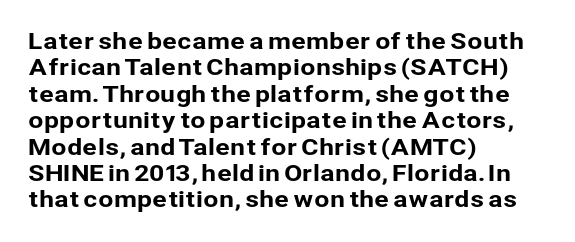
Q: Is the text italic (slanted)? A: No, it is upright.
Q: Is the text underlined? A: No.
Q: How is the paragraph aligned? A: Left-aligned.
Q: Is the spacing between letters normal or unusually wide? A: Normal.
